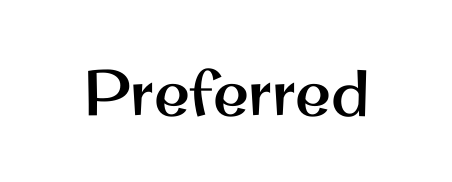
Q: Is the text italic (slanted)? A: No, it is upright.
Q: Is the typeface a serif or a sans-serif typeface? A: Sans-serif.
Q: Is the text underlined? A: No.
Q: Is the spacing between letters normal or unusually wide? A: Normal.
Q: Width (condensed, normal, or wide)? A: Normal.
Q: Stroke contrast? A: Medium.
Q: x-height? A: Small.
Q: Monospaced? A: No.
